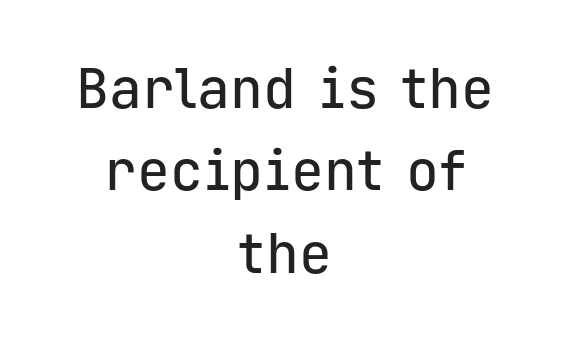
Q: Is the text italic (slanted)? A: No, it is upright.
Q: Is the typeface a serif or a sans-serif typeface? A: Sans-serif.
Q: Is the text underlined? A: No.
Q: How is the paragraph aligned? A: Centered.
Q: Is the spacing between letters normal or unusually wide? A: Normal.
Q: Is the spacing between lines tight, normal or loose? A: Normal.
Q: Width (condensed, normal, or wide)? A: Normal.
Q: Stroke contrast? A: Low.
Q: x-height? A: Medium.
Q: Monospaced? A: Yes.
